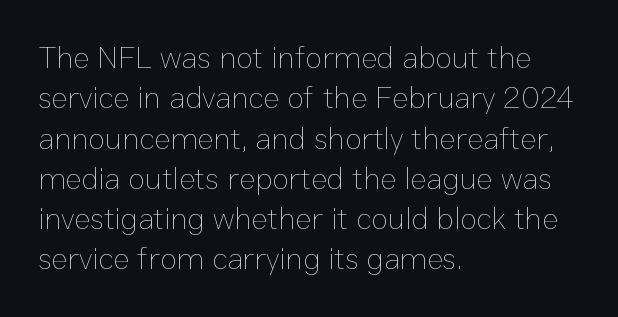
Q: Is the text bold? A: No.
Q: Is the text italic (slanted)? A: No, it is upright.
Q: Is the text underlined? A: No.
Q: How is the paragraph aligned? A: Left-aligned.
Q: Is the spacing between letters normal or unusually wide? A: Normal.
Q: Is the spacing between lines tight, normal or loose? A: Normal.
Q: Width (condensed, normal, or wide)? A: Normal.
Q: Stroke contrast? A: Low.
Q: x-height? A: Medium.
Q: Monospaced? A: No.
